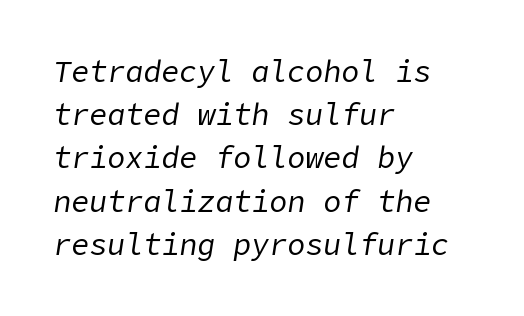
Q: Is the text bold? A: No.
Q: Is the text italic (slanted)? A: Yes, it leans right by about 9 degrees.
Q: Is the text underlined? A: No.
Q: How is the paragraph aligned? A: Left-aligned.
Q: Is the spacing between letters normal or unusually wide? A: Normal.
Q: Is the spacing between lines tight, normal or loose? A: Normal.
Q: Width (condensed, normal, or wide)? A: Normal.
Q: Stroke contrast? A: Low.
Q: x-height? A: Medium.
